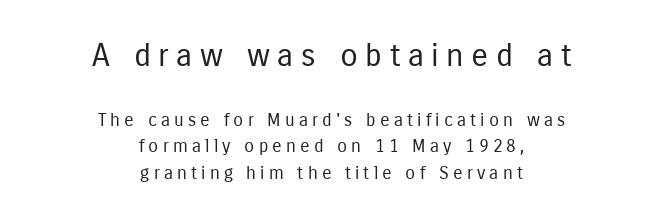
Q: Is the text bold? A: No.
Q: Is the text italic (slanted)? A: No, it is upright.
Q: Is the typeface a serif or a sans-serif typeface? A: Sans-serif.
Q: Is the text underlined? A: No.
Q: How is the paragraph aligned? A: Centered.
Q: Is the spacing between letters normal or unusually wide? A: Unusually wide.
Q: Is the spacing between lines tight, normal or loose? A: Normal.
Q: Which block of text is set in a larger size, the first (top) or the second (bottom)? A: The first (top) one.
Q: Width (condensed, normal, or wide)? A: Condensed.
Q: Stroke contrast? A: Low.
Q: x-height? A: Medium.
Q: Monospaced? A: No.
